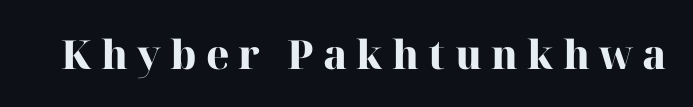
Q: Is the text bold? A: Yes.
Q: Is the text italic (slanted)? A: No, it is upright.
Q: Is the typeface a serif or a sans-serif typeface? A: Serif.
Q: Is the text underlined? A: No.
Q: Is the spacing between letters normal or unusually wide? A: Unusually wide.
Q: Width (condensed, normal, or wide)? A: Normal.
Q: Stroke contrast? A: High.
Q: x-height? A: Medium.
Q: Monospaced? A: No.
